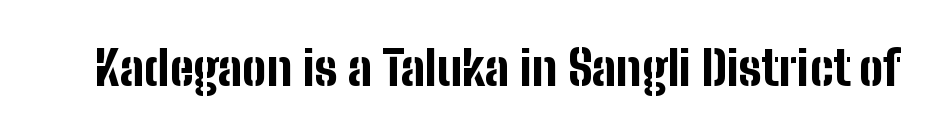
The image shows 48 px bold, condensed sans-serif type, upright; set normal letter spacing, not underlined; low stroke contrast and a medium x-height.
